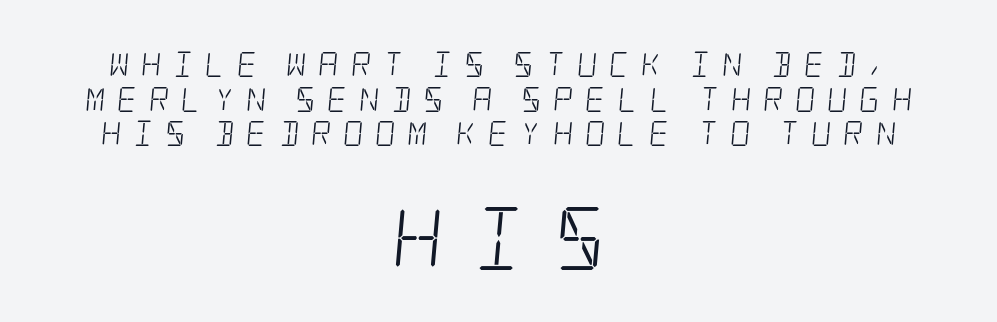
{"serif": "yes", "bold": "no", "weight": "light", "width": "condensed", "stroke_contrast": "low", "x_height": "large", "underline": "no", "align": "center", "line_spacing": "normal", "line_spacing_ratio": 1.39, "letter_spacing": "wide", "letter_spacing_em": 0.47, "larger_block": "second", "size_ratio": 2.52, "glyph_px": 63}
